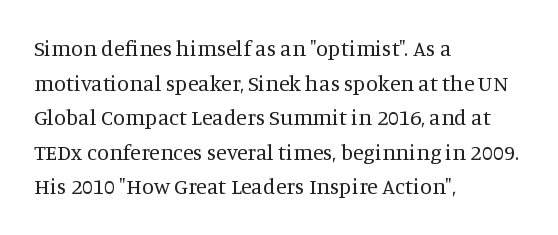
Which margin do the lines hug? The left one — the right edge is uneven. This is roman type, the default non-slanted kind. Summary of vertical rhythm: regular, with standard interline spacing. These glyphs show unthickened strokes, regular width or finer. The rendering keeps characters at their native spacing. The gap between lines stays unmarked.
